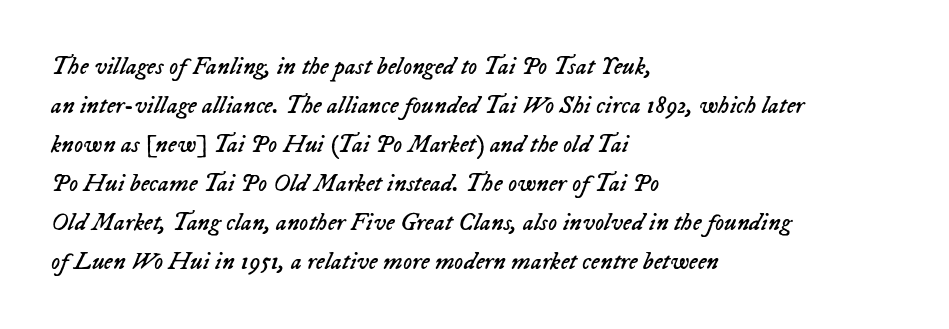
Bare-footed words on every line. The letters sit at their default tracking, neither squeezed nor spread. The font sits on the lighter half of the weight spectrum, regular included. Horizontal bands of white between lines are of average thickness.
